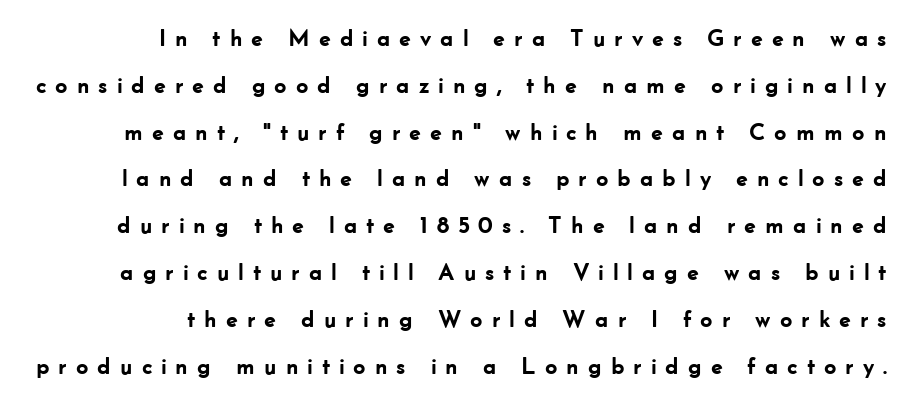
Q: Is the text bold? A: Yes.
Q: Is the text italic (slanted)? A: No, it is upright.
Q: Is the text underlined? A: No.
Q: How is the paragraph aligned? A: Right-aligned.
Q: Is the spacing between letters normal or unusually wide? A: Unusually wide.
Q: Is the spacing between lines tight, normal or loose? A: Loose.
